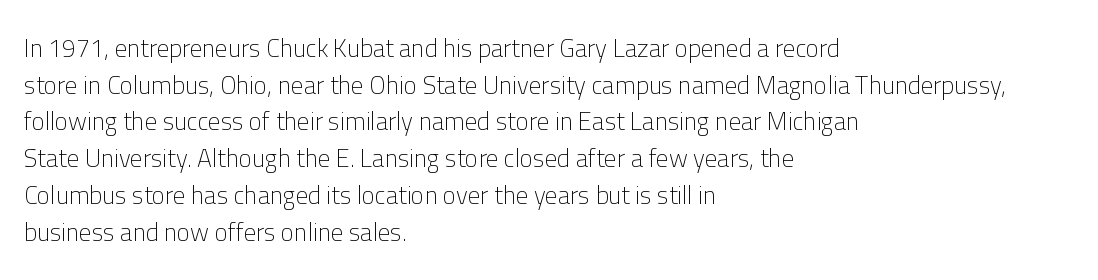
The image shows 25 px text type, upright; set left-aligned, normal line spacing (1.47x), normal letter spacing, not underlined.
